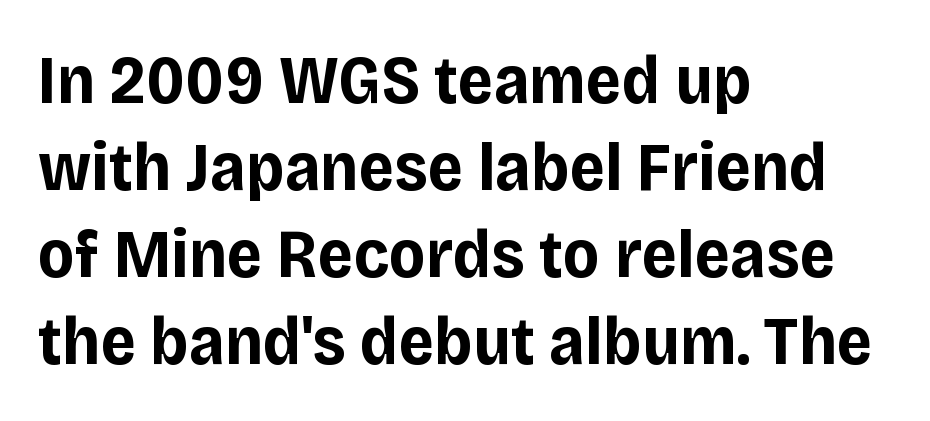
{"serif": "no", "italic": "no", "bold": "yes", "weight": "bold", "width": "normal", "stroke_contrast": "low", "x_height": "large", "monospaced": "no", "underline": "no", "align": "left", "line_spacing": "normal", "line_spacing_ratio": 1.26, "letter_spacing": "normal", "letter_spacing_em": 0.0, "glyph_px": 69}
